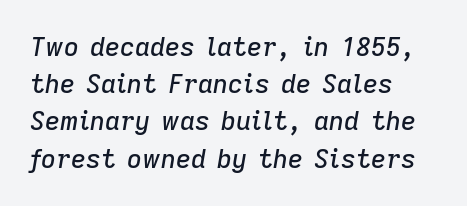
The strip under each line holds only bare page. The font's italic variant was chosen for this text. No extra tracking has been applied to these lines. This sample keeps an unexceptional amount of space between lines. This rendering uses left alignment, leaving the right contour irregular.
